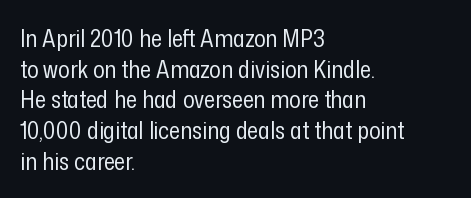
{"italic": "no", "bold": "no", "underline": "no", "align": "left", "line_spacing": "normal", "line_spacing_ratio": 1.28, "letter_spacing": "normal", "letter_spacing_em": 0.0, "glyph_px": 24}
